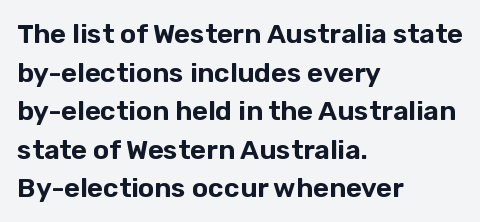
The image shows 27 px text type, upright; set left-aligned, normal line spacing (1.43x), normal letter spacing, not underlined.
